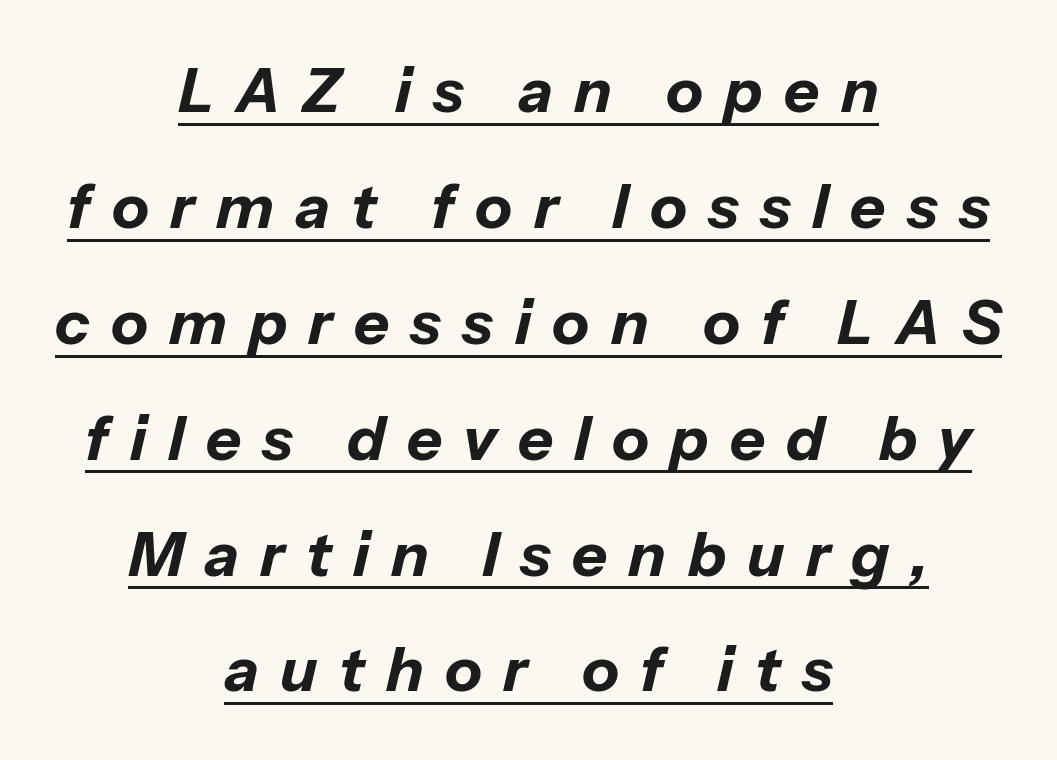
{"italic": "yes", "lean": "right", "slant_degrees": 13, "bold": "yes", "weight": "bold", "width": "normal", "stroke_contrast": "low", "x_height": "medium", "monospaced": "no", "underline": "yes", "align": "center", "line_spacing": "loose", "line_spacing_ratio": 1.9, "letter_spacing": "wide", "letter_spacing_em": 0.35, "glyph_px": 61}
